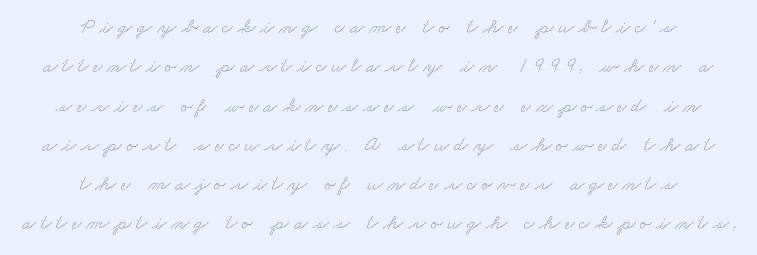
{"underline": "no", "align": "center", "line_spacing_ratio": 1.87, "letter_spacing": "wide", "letter_spacing_em": 0.22, "glyph_px": 21}
